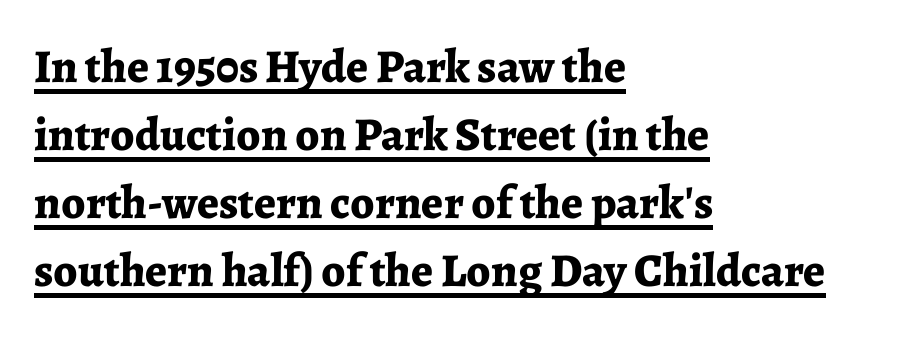
Q: Is the text bold? A: Yes.
Q: Is the text italic (slanted)? A: No, it is upright.
Q: Is the typeface a serif or a sans-serif typeface? A: Serif.
Q: Is the text underlined? A: Yes.
Q: How is the paragraph aligned? A: Left-aligned.
Q: Is the spacing between letters normal or unusually wide? A: Normal.
Q: Is the spacing between lines tight, normal or loose? A: Normal.
Q: Width (condensed, normal, or wide)? A: Normal.
Q: Stroke contrast? A: Low.
Q: x-height? A: Medium.
Q: Monospaced? A: No.
